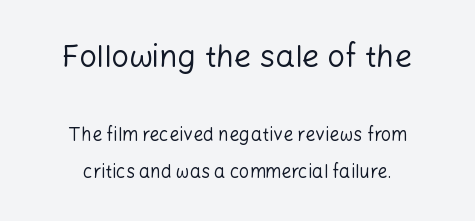
The image shows 31 px regular-weight sans-serif type, upright; set centered, loose line spacing (2.05x), normal letter spacing, not underlined; the first (top) block is 1.72x larger; low stroke contrast and a medium x-height.
